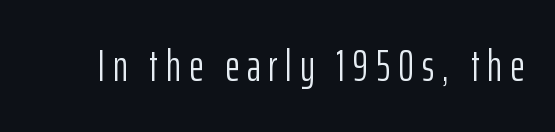
Q: Is the text bold? A: No.
Q: Is the text italic (slanted)? A: No, it is upright.
Q: Is the typeface a serif or a sans-serif typeface? A: Sans-serif.
Q: Is the text underlined? A: No.
Q: Width (condensed, normal, or wide)? A: Condensed.
Q: Stroke contrast? A: Low.
Q: x-height? A: Medium.
Q: Monospaced? A: No.
